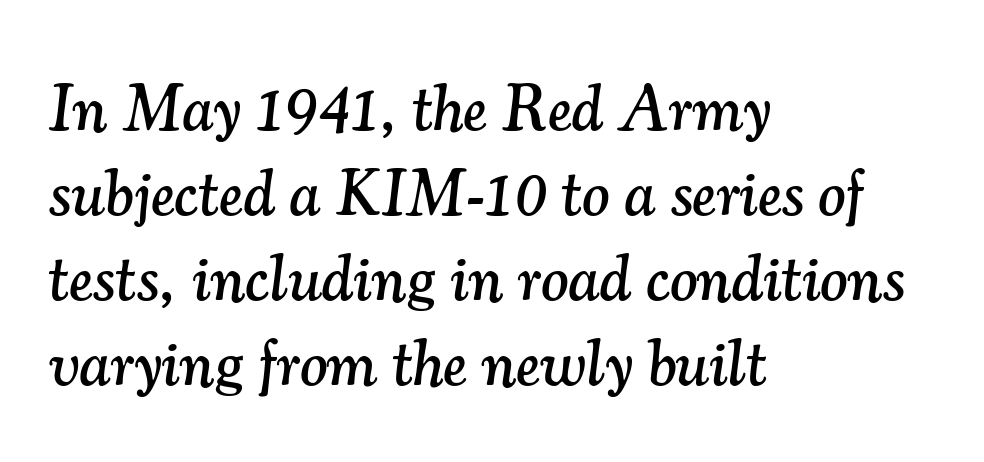
{"serif": "yes", "italic": "yes", "lean": "right", "slant_degrees": 7, "width": "normal", "stroke_contrast": "medium", "x_height": "small", "monospaced": "no", "underline": "no", "align": "left", "line_spacing": "normal", "line_spacing_ratio": 1.31, "letter_spacing": "normal", "letter_spacing_em": 0.0, "glyph_px": 65}
